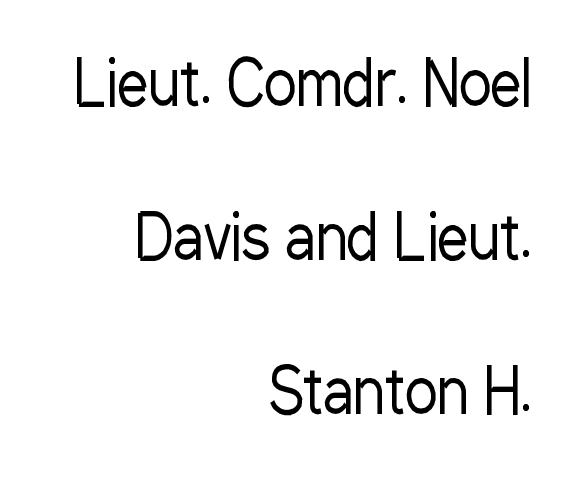
The image shows 62 px regular-weight, condensed sans-serif type, upright; set right-aligned, loose line spacing (2.48x), normal letter spacing, not underlined; low stroke contrast and a medium x-height.
